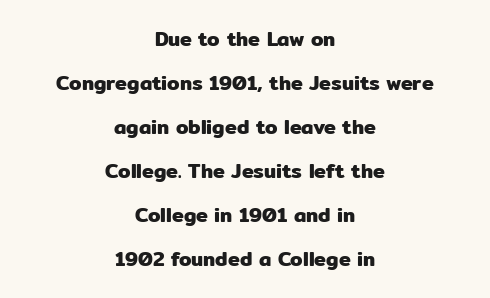
Q: Is the text italic (slanted)? A: No, it is upright.
Q: Is the text underlined? A: No.
Q: How is the paragraph aligned? A: Centered.
Q: Is the spacing between letters normal or unusually wide? A: Normal.
Q: Is the spacing between lines tight, normal or loose? A: Loose.
